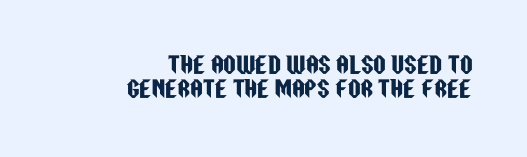
{"italic": "no", "underline": "no", "align": "right", "line_spacing": "tight", "line_spacing_ratio": 1.1, "letter_spacing": "normal", "letter_spacing_em": 0.0, "glyph_px": 22}
